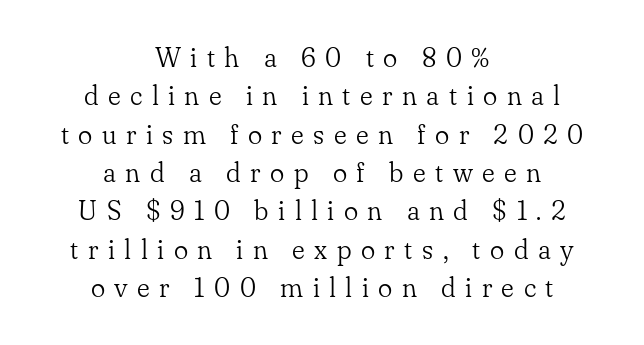
Q: Is the text bold? A: No.
Q: Is the text italic (slanted)? A: No, it is upright.
Q: Is the text underlined? A: No.
Q: How is the paragraph aligned? A: Centered.
Q: Is the spacing between letters normal or unusually wide? A: Unusually wide.
Q: Is the spacing between lines tight, normal or loose? A: Normal.
